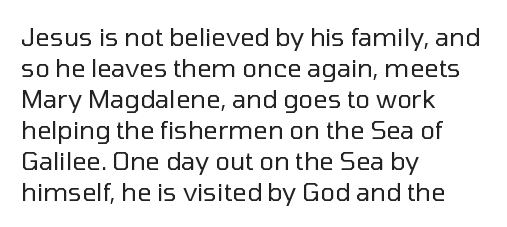
A light-to-regular cut is what we see here. Clear beneath every line of the passage. Vertical strokes here are truly vertical. The passage shown has conventional tracking throughout. Leftover space on each line is placed entirely after the last word.
